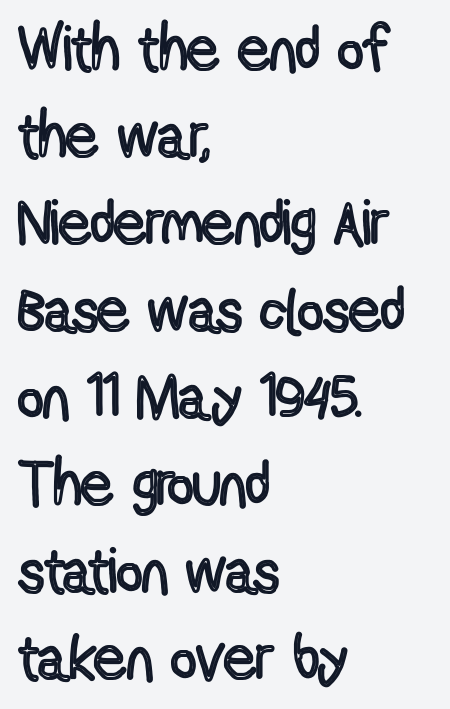
{"italic": "no", "width": "condensed", "x_height": "medium", "monospaced": "no", "underline": "no", "align": "left", "line_spacing": "normal", "line_spacing_ratio": 1.38, "letter_spacing": "normal", "letter_spacing_em": 0.0, "glyph_px": 63}
